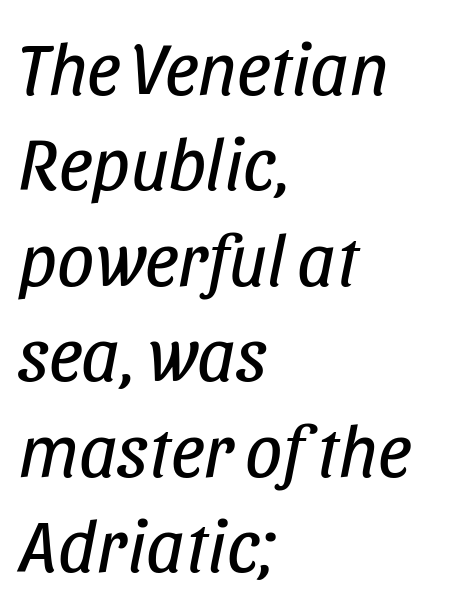
Q: Is the text bold? A: No.
Q: Is the text italic (slanted)? A: Yes, it leans right by about 11 degrees.
Q: Is the text underlined? A: No.
Q: How is the paragraph aligned? A: Left-aligned.
Q: Is the spacing between letters normal or unusually wide? A: Normal.
Q: Is the spacing between lines tight, normal or loose? A: Normal.
Q: Width (condensed, normal, or wide)? A: Condensed.
Q: Stroke contrast? A: Low.
Q: x-height? A: Large.
Q: Monospaced? A: No.
